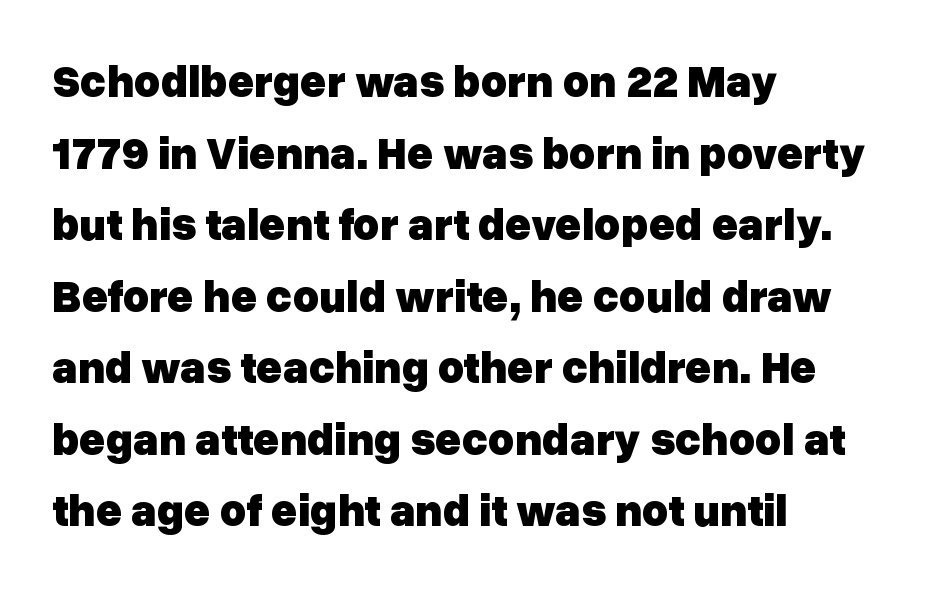
Observe the ordinary spacing: letters are neighbours, not strangers. Spacing verdict: proportional, widths tailored to each character. To sum up the face: it is a sans, with no serifs. One-word summary of the alignment: left. Upright lettering throughout.
